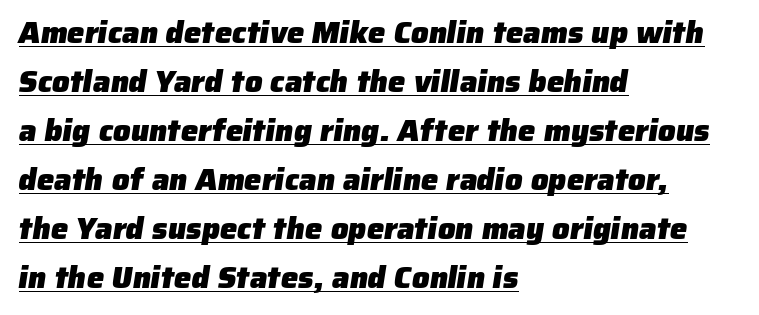
Letter spacing: default. The lines are quadded left. Compared with undecorated copy, this sample adds a rule below the words. Serifs: no, the terminals of the letterforms are clean.
